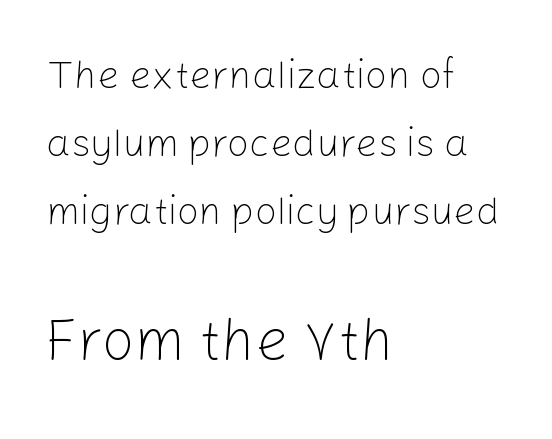
{"serif": "no", "italic": "no", "bold": "no", "weight": "light", "width": "normal", "stroke_contrast": "low", "x_height": "medium", "monospaced": "no", "underline": "no", "align": "left", "line_spacing_ratio": 1.74, "letter_spacing": "normal", "letter_spacing_em": 0.0, "larger_block": "second", "size_ratio": 1.49, "glyph_px": 58}
